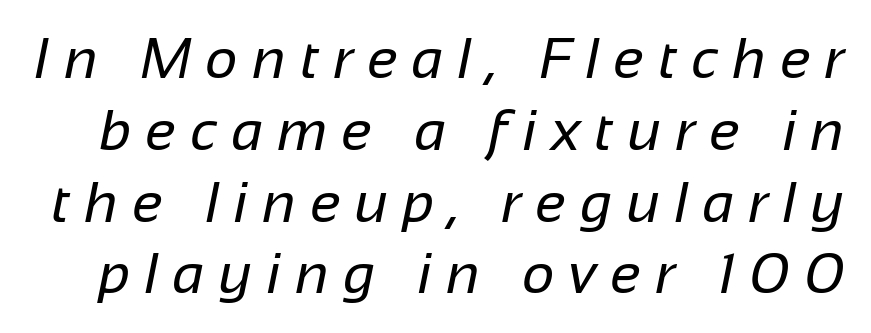
The image shows 57 px regular-weight sans-serif type; set normal line spacing (1.26x), unusually wide letter spacing (+0.25 em), not underlined; low stroke contrast and a medium x-height.
